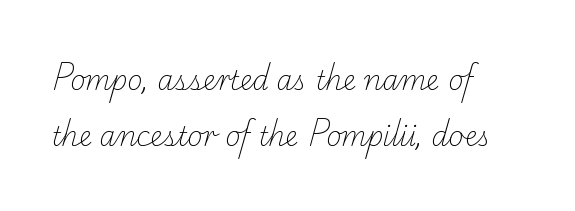
{"bold": "no", "underline": "no", "align": "left", "line_spacing": "loose", "line_spacing_ratio": 2.17, "letter_spacing": "normal", "letter_spacing_em": 0.0, "glyph_px": 26}
